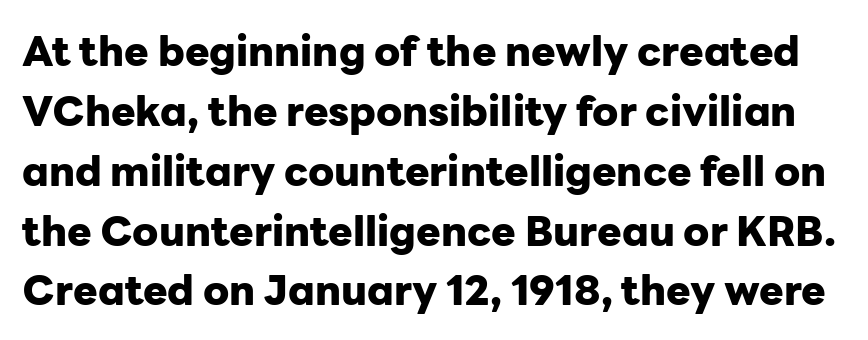
The image shows 41 px heavy sans-serif type, upright; set normal line spacing (1.46x), normal letter spacing, not underlined; low stroke contrast and a medium x-height.
